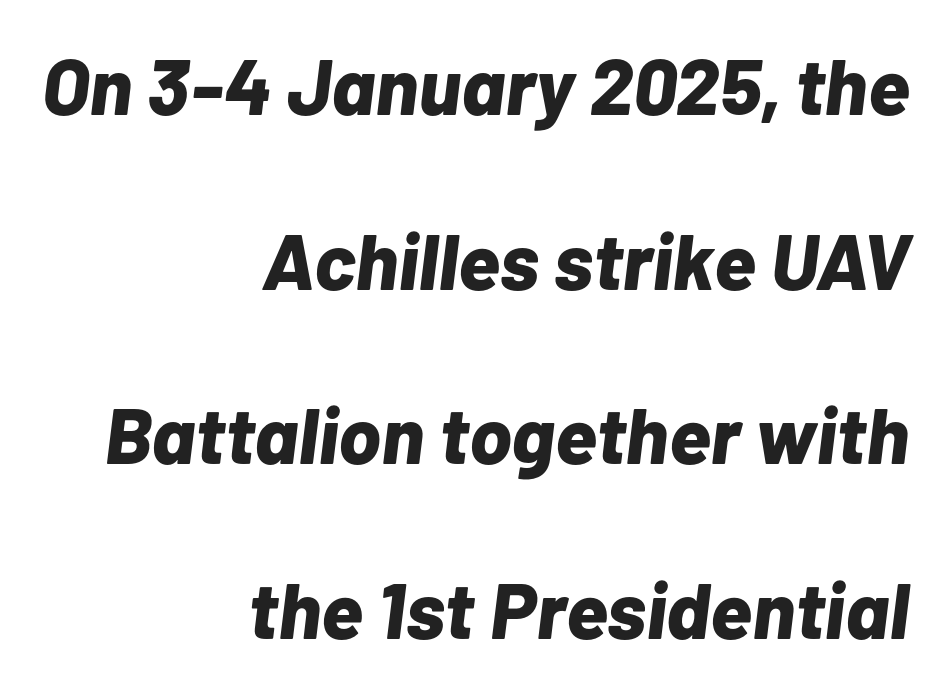
The image shows 79 px bold type, italic (leaning right); set right-aligned, loose line spacing (2.21x), normal letter spacing, not underlined; low stroke contrast and a medium x-height.
